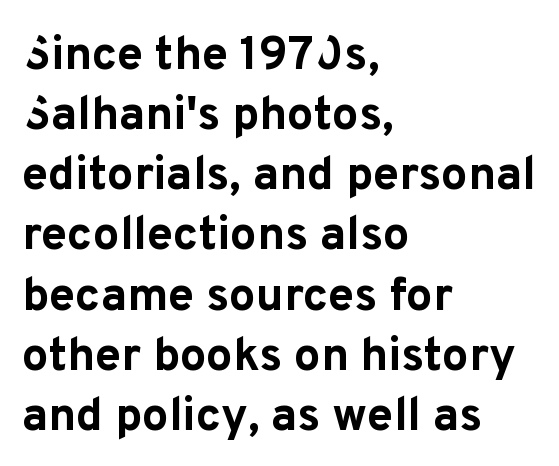
The image shows 47 px bold sans-serif type, upright; set left-aligned, normal line spacing (1.28x), normal letter spacing, not underlined; low stroke contrast and a medium x-height.
